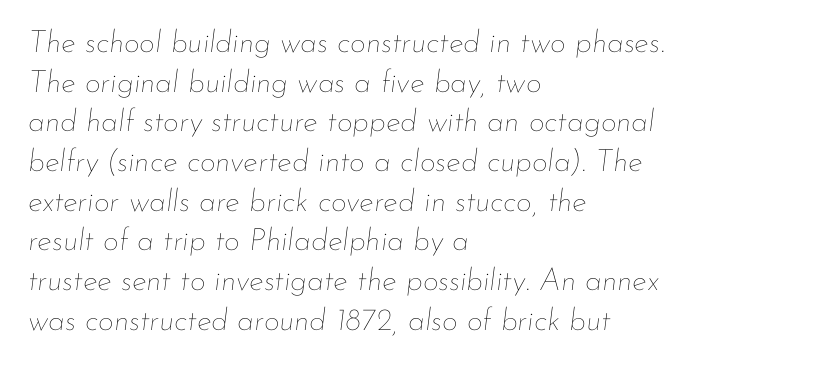
{"italic": "yes", "lean": "right", "slant_degrees": 7, "bold": "no", "weight": "thin", "width": "normal", "stroke_contrast": "low", "x_height": "small", "monospaced": "no", "underline": "no", "align": "left", "line_spacing": "normal", "line_spacing_ratio": 1.28, "letter_spacing": "normal", "letter_spacing_em": 0.0, "glyph_px": 31}
